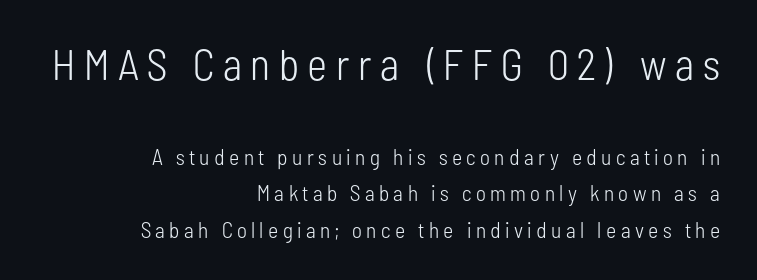
{"serif": "no", "italic": "no", "bold": "no", "weight": "light", "width": "condensed", "stroke_contrast": "low", "x_height": "medium", "monospaced": "no", "underline": "no", "align": "right", "line_spacing": "normal", "line_spacing_ratio": 1.66, "letter_spacing": "wide", "letter_spacing_em": 0.2, "larger_block": "first", "size_ratio": 1.95, "glyph_px": 43}
